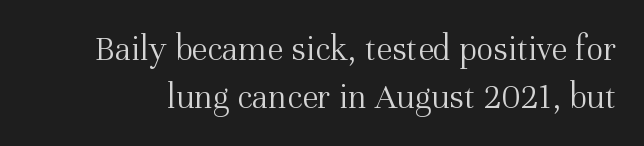
Q: Is the text bold? A: No.
Q: Is the text italic (slanted)? A: No, it is upright.
Q: Is the typeface a serif or a sans-serif typeface? A: Serif.
Q: Is the text underlined? A: No.
Q: Is the spacing between letters normal or unusually wide? A: Normal.
Q: Is the spacing between lines tight, normal or loose? A: Normal.
Q: Width (condensed, normal, or wide)? A: Normal.
Q: Stroke contrast? A: Medium.
Q: x-height? A: Medium.
Q: Monospaced? A: No.
